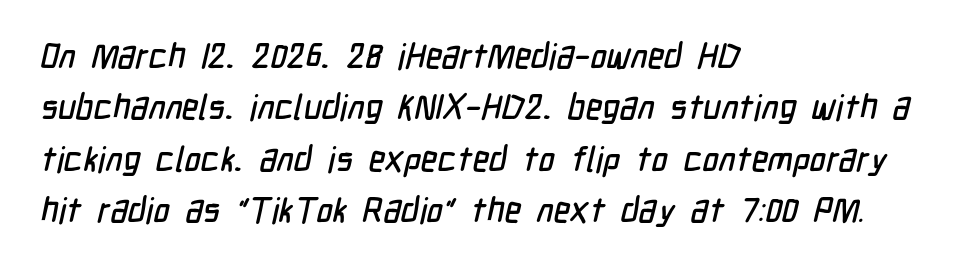
The image shows 35 px condensed sans-serif type; set left-aligned, normal line spacing (1.47x), normal letter spacing, not underlined; low stroke contrast and a medium x-height.
